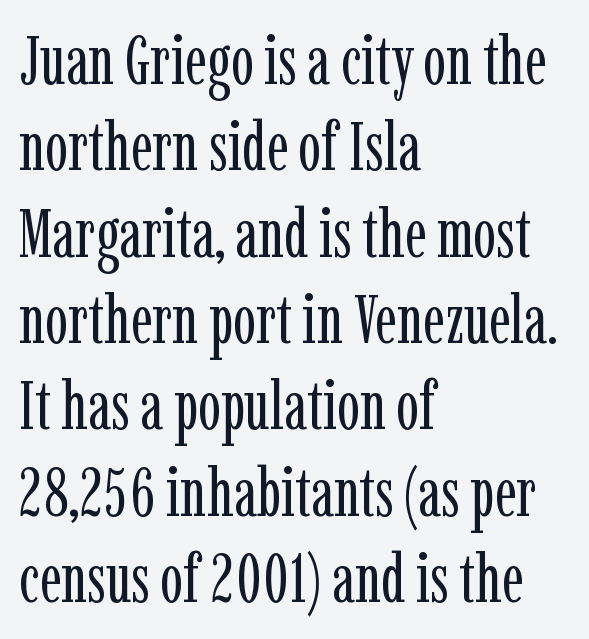
Q: Is the text bold? A: No.
Q: Is the text italic (slanted)? A: No, it is upright.
Q: Is the typeface a serif or a sans-serif typeface? A: Serif.
Q: Is the text underlined? A: No.
Q: How is the paragraph aligned? A: Left-aligned.
Q: Is the spacing between letters normal or unusually wide? A: Normal.
Q: Is the spacing between lines tight, normal or loose? A: Normal.
Q: Width (condensed, normal, or wide)? A: Condensed.
Q: Stroke contrast? A: Low.
Q: x-height? A: Medium.
Q: Monospaced? A: No.
